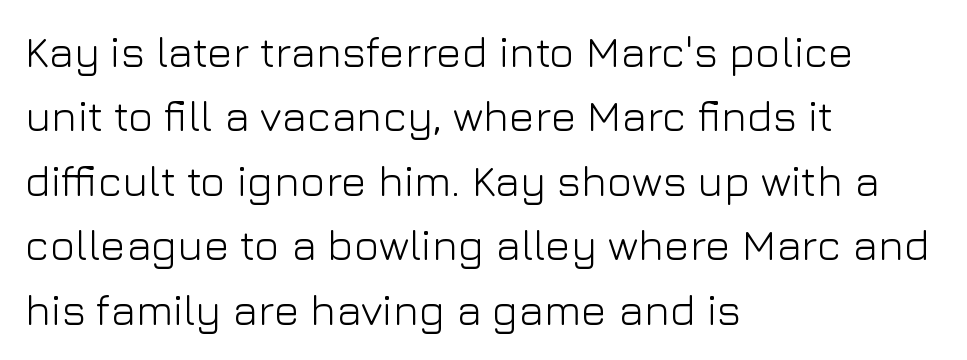
The image shows 43 px light sans-serif type, upright; set left-aligned, normal line spacing (1.5x), normal letter spacing, not underlined; low stroke contrast and a medium x-height.
